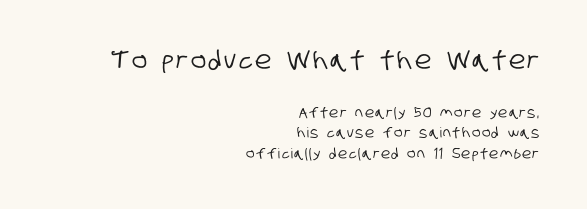
The composition opens big and finishes small. If you measured baseline to baseline, you'd find a middling distance. These lines stack with their right ends in a neat column. Clear beneath every line of the passage.
